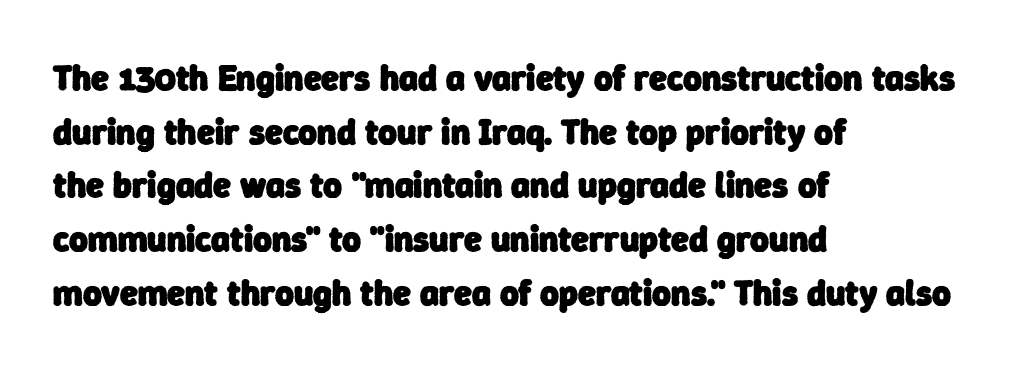
{"serif": "no", "bold": "yes", "weight": "heavy", "width": "normal", "stroke_contrast": "low", "x_height": "medium", "monospaced": "no", "underline": "no", "align": "left", "line_spacing": "normal", "line_spacing_ratio": 1.49, "letter_spacing": "normal", "letter_spacing_em": 0.0, "glyph_px": 36}
